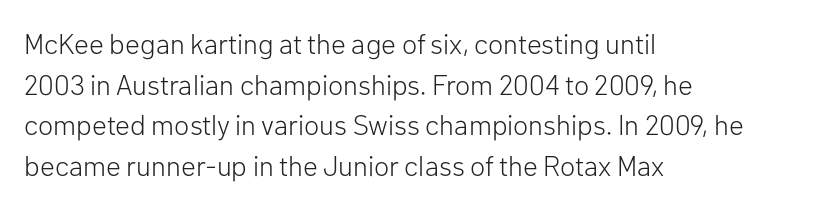
Bare-footed words on every line. You could not count columns in this text — the font is proportionally spaced. Which margin do the lines hug? The left one — the right edge is uneven. Ink coverage per letter is moderate at most.
